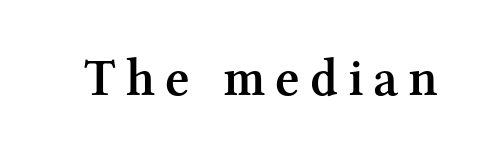
Q: Is the text bold? A: Semi-bold.
Q: Is the text italic (slanted)? A: No, it is upright.
Q: Is the typeface a serif or a sans-serif typeface? A: Serif.
Q: Is the text underlined? A: No.
Q: Width (condensed, normal, or wide)? A: Normal.
Q: Stroke contrast? A: Medium.
Q: x-height? A: Medium.
Q: Monospaced? A: No.
